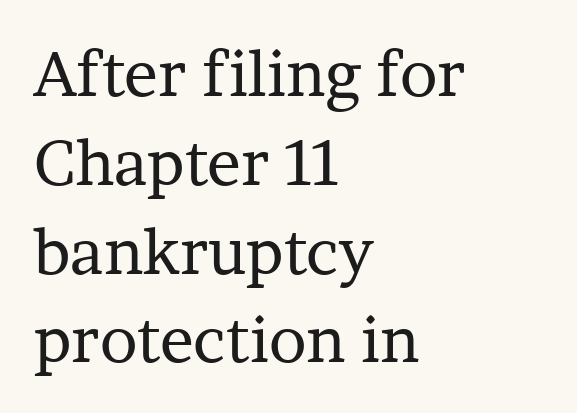
The glyphs in this specimen are seriffed. Rows of type keep a routine distance in the vertical direction. The weight would be labelled regular, book, light, or lighter still. The paragraph has a hard left edge and a soft right edge. Every stem runs plumb, perpendicular to the baseline.
